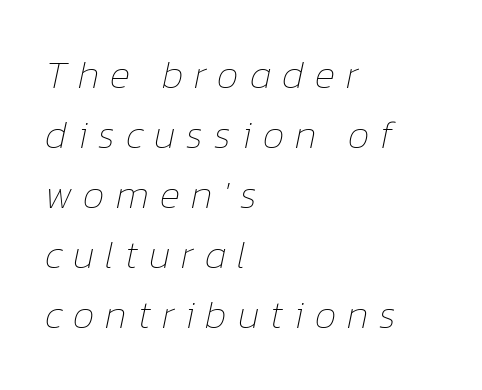
Substantial extra tracking has been applied to these lines. Rows of type keep a routine distance in the vertical direction. The foot of each line stays bare and open. Compared with ordinary roman type, these characters are visibly tilted. The ragged edge is on the right, which tells us the setting is flush left. This sample has the flowing, uneven cadence of proportional lettering.
